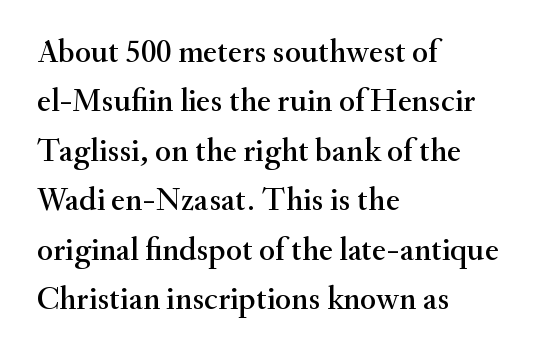
The image shows 33 px serif type, upright; set left-aligned, normal line spacing (1.5x), normal letter spacing, not underlined; medium stroke contrast and a small x-height.
